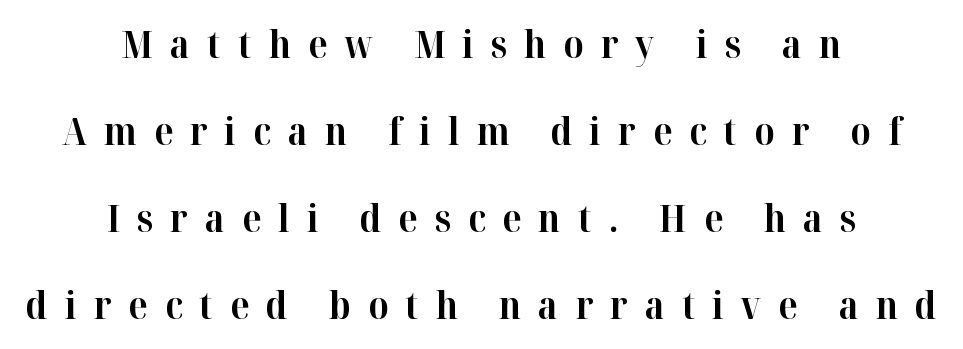
Q: Is the text bold? A: Yes.
Q: Is the text italic (slanted)? A: No, it is upright.
Q: Is the typeface a serif or a sans-serif typeface? A: Serif.
Q: Is the text underlined? A: No.
Q: How is the paragraph aligned? A: Centered.
Q: Is the spacing between letters normal or unusually wide? A: Unusually wide.
Q: Is the spacing between lines tight, normal or loose? A: Loose.
Q: Width (condensed, normal, or wide)? A: Normal.
Q: Stroke contrast? A: High.
Q: x-height? A: Medium.
Q: Monospaced? A: No.
